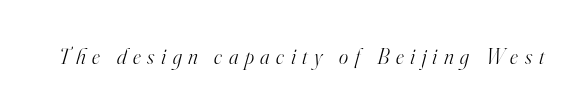
The image shows 22 px text type, italic (leaning right); set unusually wide letter spacing (+0.3 em), not underlined.
